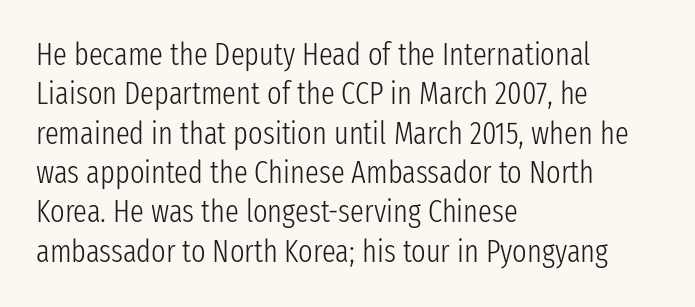
The image shows 31 px light, condensed sans-serif type, upright; set left-aligned, normal line spacing (1.27x), normal letter spacing, not underlined; low stroke contrast and a medium x-height.
